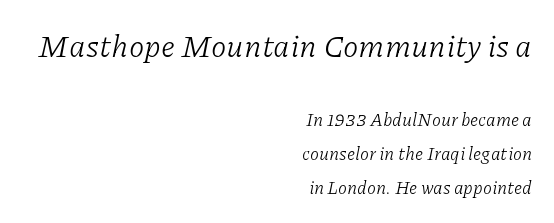
The space directly below the letters is spotless. Leftover space on each line is placed entirely before the opening word. This sample has the flowing, uneven cadence of proportional lettering. A typesetter would mark this as italic.
